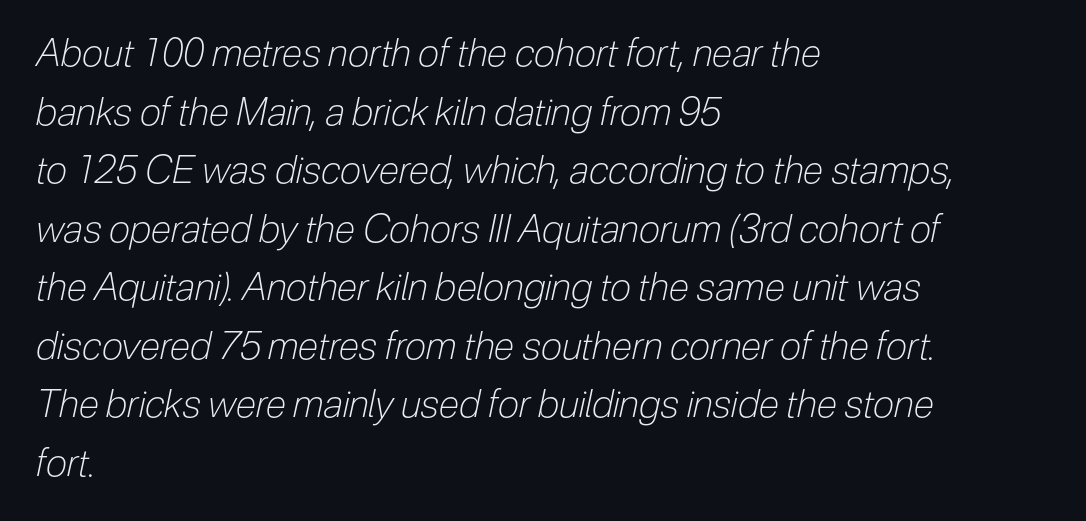
Q: Is the text bold? A: No.
Q: Is the text italic (slanted)? A: Yes, it leans right by about 12 degrees.
Q: Is the text underlined? A: No.
Q: How is the paragraph aligned? A: Left-aligned.
Q: Is the spacing between letters normal or unusually wide? A: Normal.
Q: Is the spacing between lines tight, normal or loose? A: Normal.
Q: Width (condensed, normal, or wide)? A: Condensed.
Q: Stroke contrast? A: Low.
Q: x-height? A: Medium.
Q: Monospaced? A: No.
